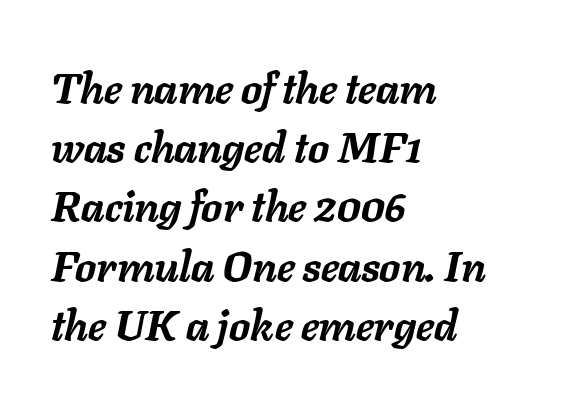
The image shows 42 px semibold type, italic (leaning right); set left-aligned, normal line spacing (1.41x), normal letter spacing, not underlined; low stroke contrast and a medium x-height.
